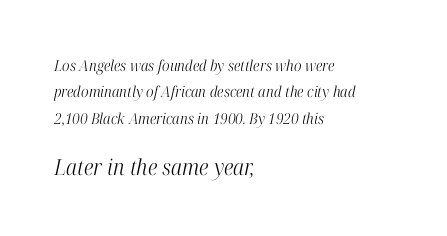
The image shows 22 px text type, italic (leaning right); set left-aligned, line spacing 1.76x, normal letter spacing, not underlined; the second (bottom) block is 1.47x larger.
